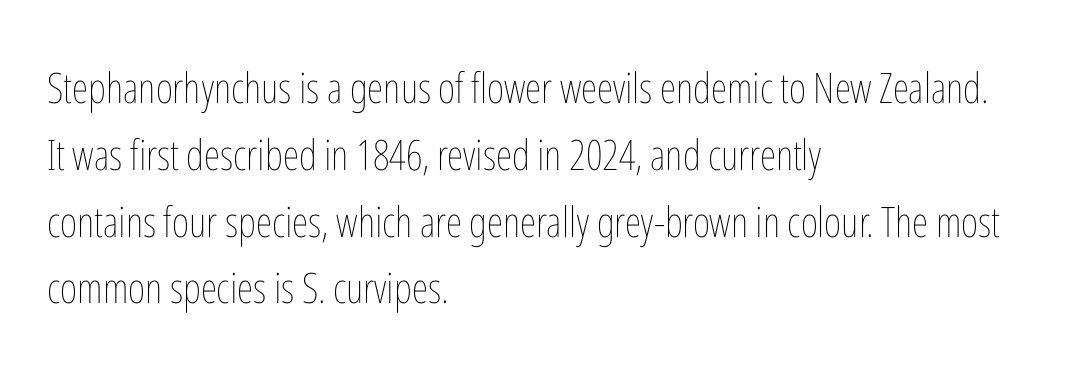
Q: Is the text bold? A: No.
Q: Is the text italic (slanted)? A: No, it is upright.
Q: Is the text underlined? A: No.
Q: How is the paragraph aligned? A: Left-aligned.
Q: Is the spacing between letters normal or unusually wide? A: Normal.
Q: Is the spacing between lines tight, normal or loose? A: Normal.
Q: Width (condensed, normal, or wide)? A: Condensed.
Q: Stroke contrast? A: Low.
Q: x-height? A: Medium.
Q: Monospaced? A: No.
